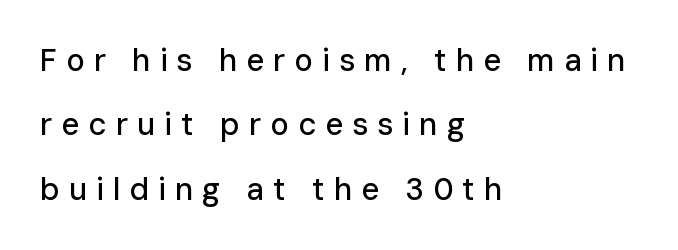
Q: Is the text italic (slanted)? A: No, it is upright.
Q: Is the typeface a serif or a sans-serif typeface? A: Sans-serif.
Q: Is the text underlined? A: No.
Q: How is the paragraph aligned? A: Left-aligned.
Q: Is the spacing between letters normal or unusually wide? A: Unusually wide.
Q: Is the spacing between lines tight, normal or loose? A: Loose.
Q: Width (condensed, normal, or wide)? A: Normal.
Q: Stroke contrast? A: Low.
Q: x-height? A: Medium.
Q: Monospaced? A: No.
